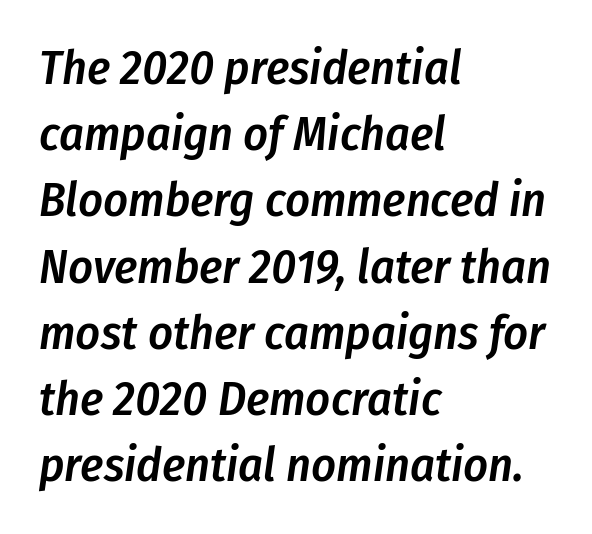
{"italic": "yes", "lean": "right", "slant_degrees": 8, "bold": "semi", "weight": "semibold", "width": "condensed", "stroke_contrast": "low", "x_height": "medium", "monospaced": "no", "underline": "no", "align": "left", "line_spacing": "normal", "line_spacing_ratio": 1.38, "letter_spacing": "normal", "letter_spacing_em": 0.0, "glyph_px": 48}
